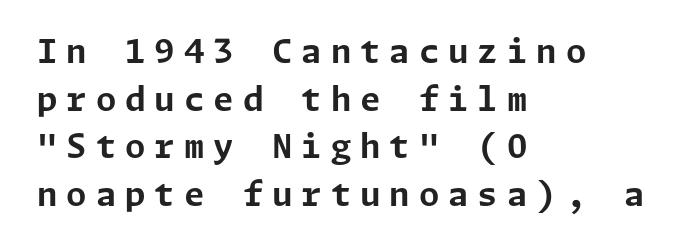
Every row of glyphs begins at an identical x-position on the left. Honestly, there is no underline to notice here at all. Whoever set this chose a conventional vertical rhythm. The characters look thick and weighty, a clear bold. The font family rendered here belongs to the sans-serif group.
